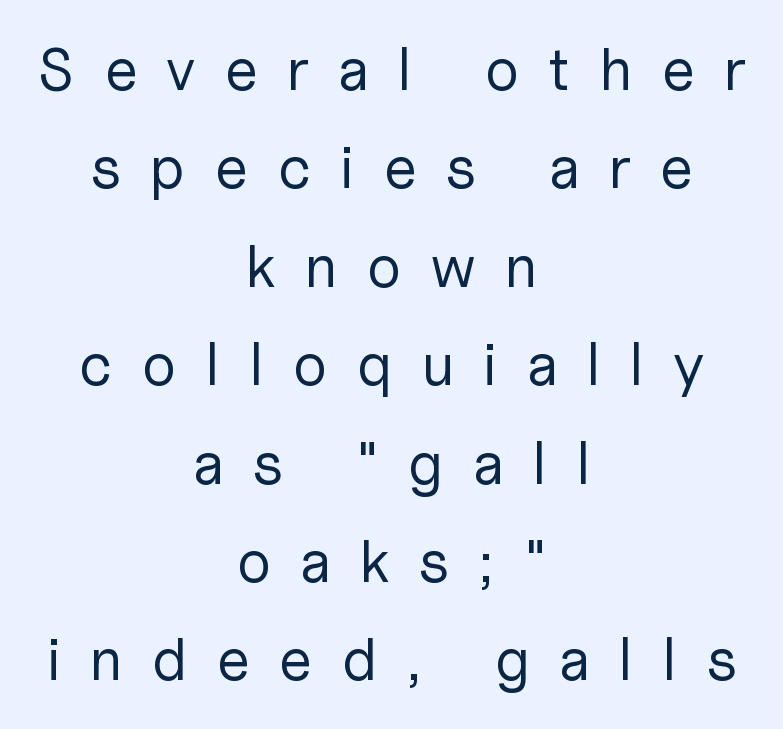
The image shows 60 px regular-weight sans-serif type, upright; set centered, normal line spacing (1.64x), unusually wide letter spacing (+0.47 em), not underlined; low stroke contrast and a medium x-height.
